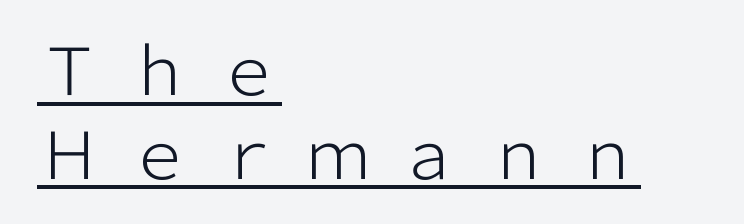
The image shows 65 px light sans-serif type, upright; set left-aligned, normal line spacing (1.29x), unusually wide letter spacing (+0.38 em), underlined; low stroke contrast and a medium x-height.
